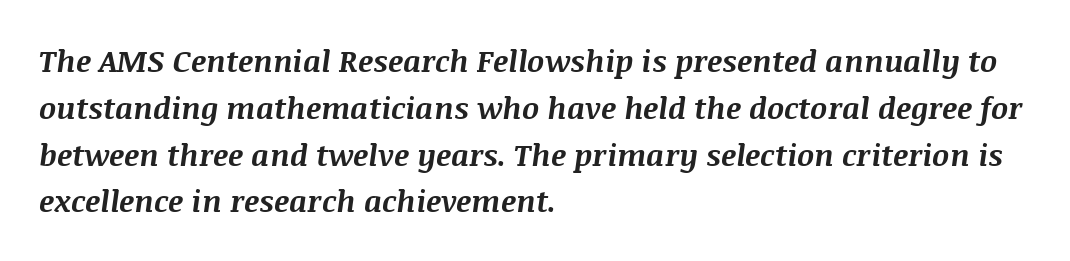
{"italic": "yes", "lean": "right", "slant_degrees": 8, "bold": "yes", "weight": "bold", "width": "normal", "stroke_contrast": "medium", "x_height": "large", "monospaced": "no", "underline": "no", "align": "left", "line_spacing": "normal", "line_spacing_ratio": 1.56, "letter_spacing": "normal", "letter_spacing_em": 0.0, "glyph_px": 30}
